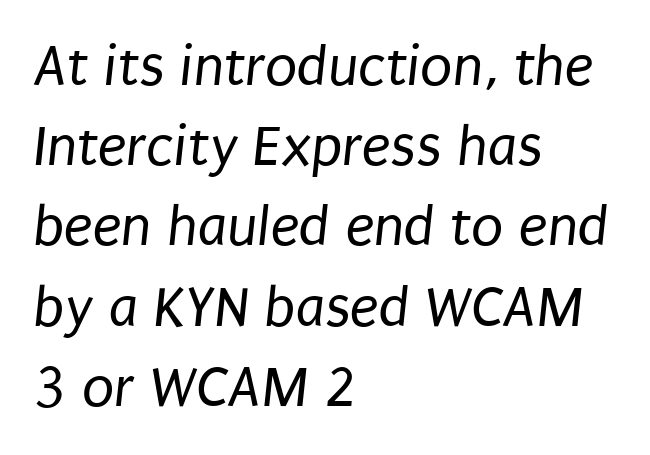
The image shows 59 px regular-weight, condensed sans-serif type; set left-aligned, normal line spacing (1.36x), normal letter spacing, not underlined; low stroke contrast and a large x-height.
